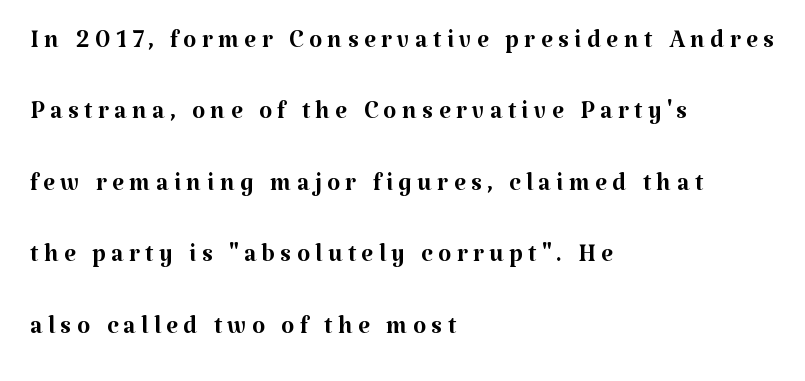
Q: Is the text bold? A: No.
Q: Is the text italic (slanted)? A: No, it is upright.
Q: Is the typeface a serif or a sans-serif typeface? A: Serif.
Q: Is the text underlined? A: No.
Q: How is the paragraph aligned? A: Left-aligned.
Q: Is the spacing between lines tight, normal or loose? A: Loose.
Q: Width (condensed, normal, or wide)? A: Normal.
Q: Stroke contrast? A: Medium.
Q: x-height? A: Medium.
Q: Monospaced? A: No.
